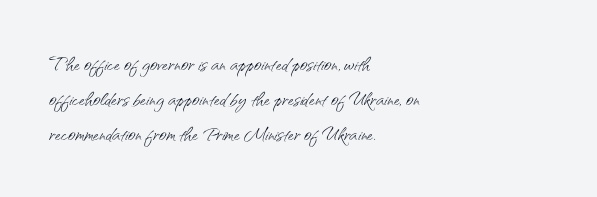
The image shows 26 px text type; set left-aligned, normal line spacing (1.34x), normal letter spacing, not underlined.
